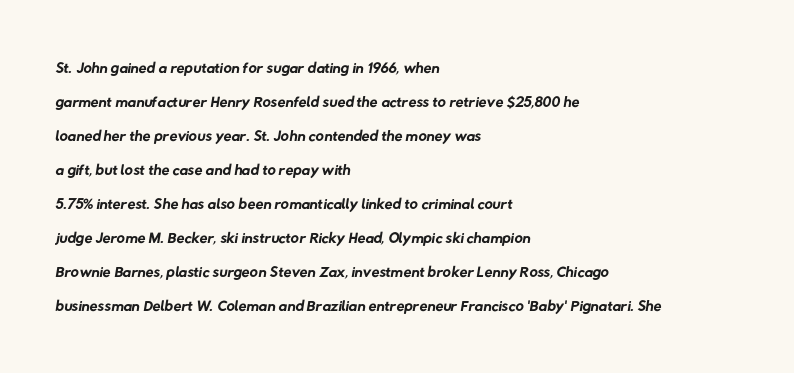
The image shows 23 px text type; set left-aligned, normal line spacing (1.48x), normal letter spacing, not underlined.
